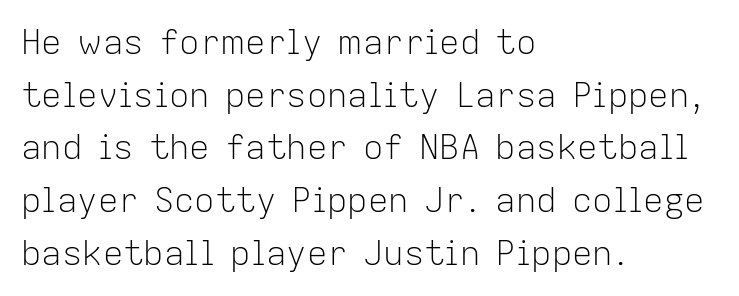
Posture: vertical. Vertical spacing — default. Unbolded letterforms with no extra heft. The paragraph has a hard left edge and a soft right edge. Is this a sans? Yes — the strokes have no serifs. Descenders are the only things crossing below the line.
